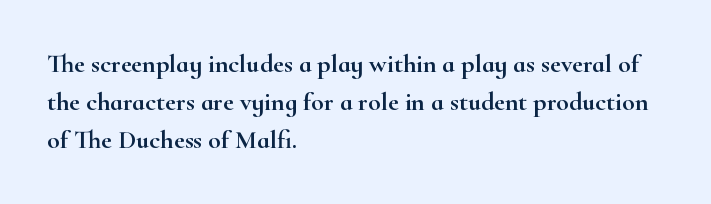
Glance below the letters and you will spot only blank space. Interline gaps are of average width in this sample. The type sits square on the baseline with zero lean. The text block is weighted toward the left margin, trailing off unevenly rightward. These lines keep a tight, regular rhythm from letter to letter.
